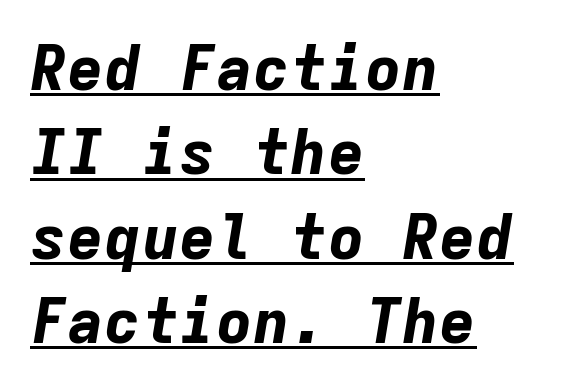
The image shows 62 px bold type, italic (leaning right), monospaced; set left-aligned, normal line spacing (1.36x), normal letter spacing, underlined; low stroke contrast and a medium x-height.
